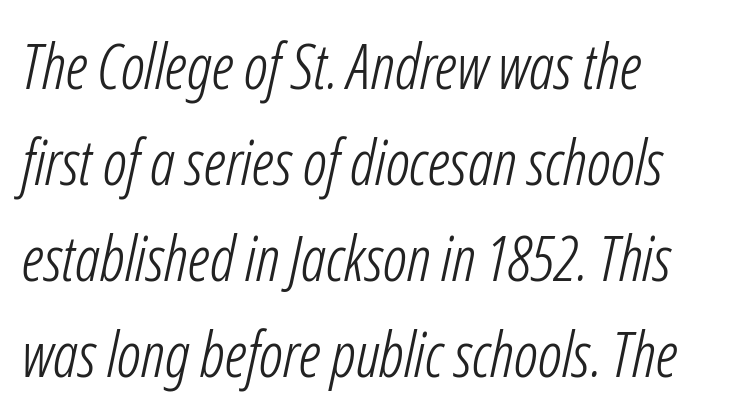
Varying glyph widths throughout — classic text-font behaviour. Short note: letters normally spaced. A light-to-regular cut is what we see here. This sample uses an oblique cut, with every glyph tilted off the vertical. Layout note: lines flush left.
